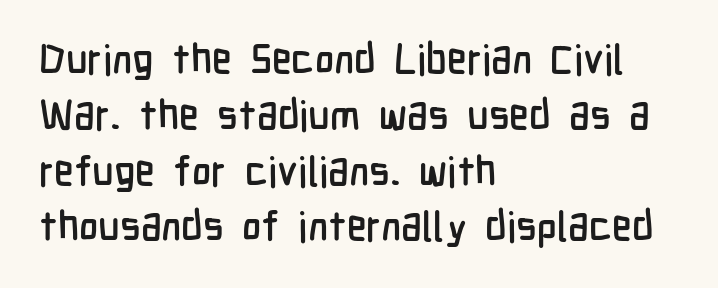
{"serif": "no", "italic": "no", "width": "condensed", "stroke_contrast": "low", "x_height": "medium", "monospaced": "no", "underline": "no", "align": "left", "line_spacing": "normal", "line_spacing_ratio": 1.36, "letter_spacing": "normal", "letter_spacing_em": 0.0, "glyph_px": 41}
